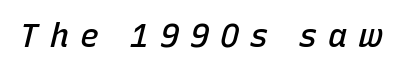
{"italic": "yes", "lean": "right", "slant_degrees": 15, "bold": "semi", "weight": "semibold", "width": "normal", "stroke_contrast": "low", "x_height": "medium", "monospaced": "no", "underline": "no", "letter_spacing": "wide", "letter_spacing_em": 0.34, "glyph_px": 32}
